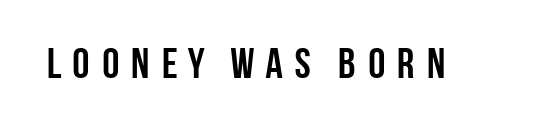
You could not count columns in this text — the font is proportionally spaced. Underline: absent. Posture: upright roman. Nothing sits at the stroke ends, so this counts as sans-serif. A dark, heavy texture on the line: the type is bold.
